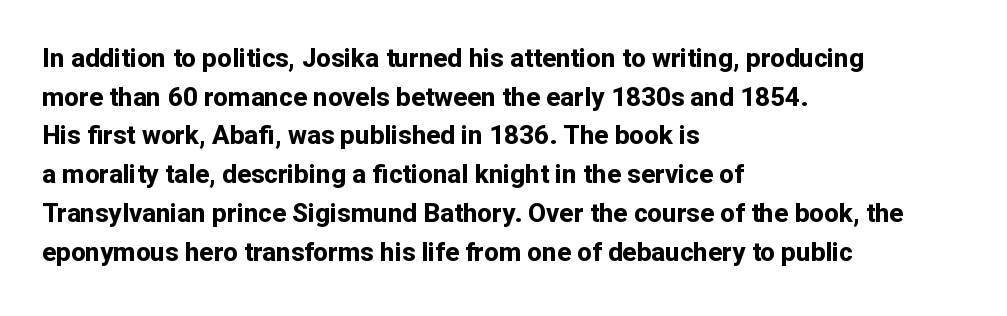
Leading: standard. Glyph-to-glyph distance matches everyday printed text. The face used here has the dense, thick strokes of a bold. These lines stack with their left ends in a neat column.
